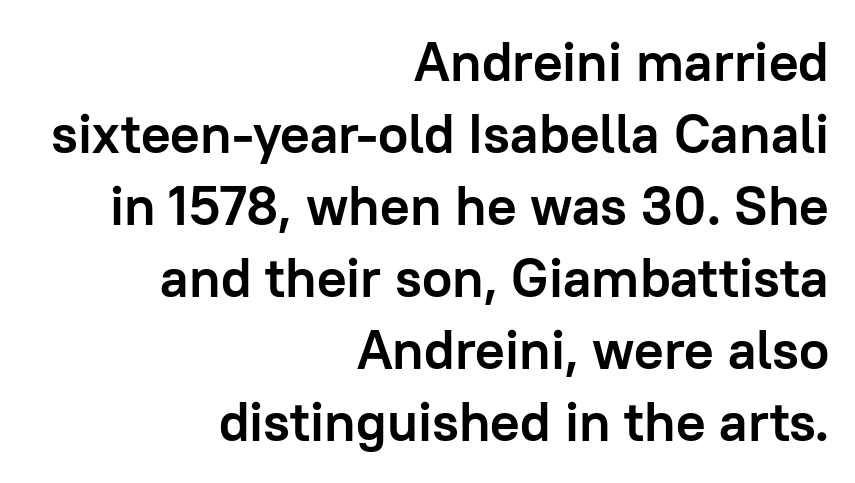
This sample is right-justified, so line beginnings fall wherever the words allow. You could not count columns in this text — the font is proportionally spaced. Students, note that the glyphs here touch the page at normal intervals. A bare baseline throughout the passage. Set as a true bold cut, around the 700 mark.
